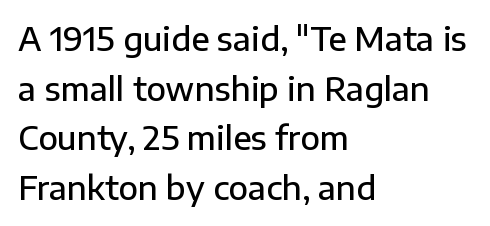
Q: Is the text bold? A: Semi-bold.
Q: Is the text italic (slanted)? A: No, it is upright.
Q: Is the typeface a serif or a sans-serif typeface? A: Sans-serif.
Q: Is the text underlined? A: No.
Q: How is the paragraph aligned? A: Left-aligned.
Q: Is the spacing between letters normal or unusually wide? A: Normal.
Q: Is the spacing between lines tight, normal or loose? A: Normal.
Q: Width (condensed, normal, or wide)? A: Normal.
Q: Stroke contrast? A: Low.
Q: x-height? A: Medium.
Q: Monospaced? A: No.
